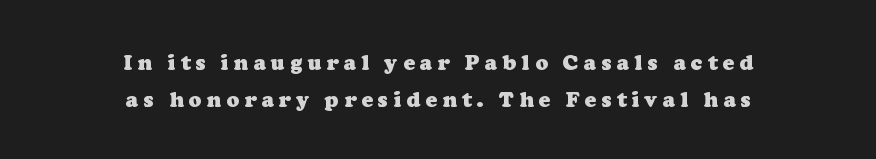
The type is letterspaced generously, with wide tracking. Quick note: underline off. This is heavy type, rendered in bold. The rag falls on both sides of this text block equally.
